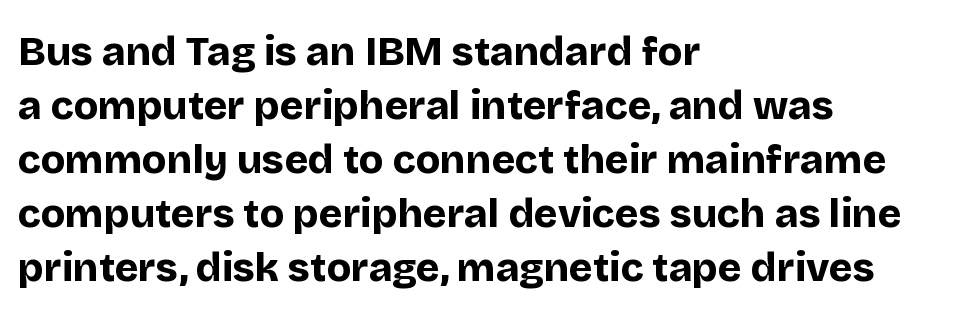
Each word holds together tightly as a unit, with standard inter-letter gaps. The font is running at its bold setting. Where is the straight margin? On the left. The designer left line spacing at the default.
